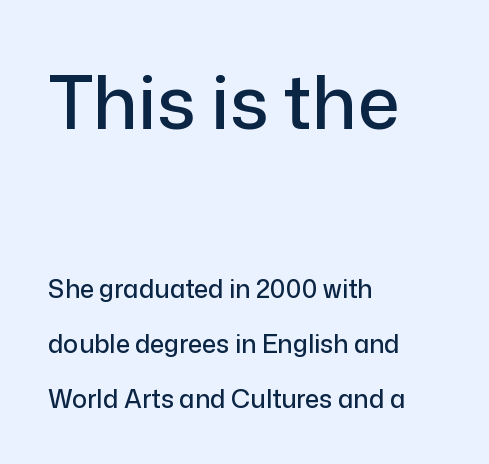
The image shows 74 px sans-serif type, upright; set left-aligned, loose line spacing (2.2x), normal letter spacing, not underlined; the first (top) block is 2.96x larger; low stroke contrast and a medium x-height.
